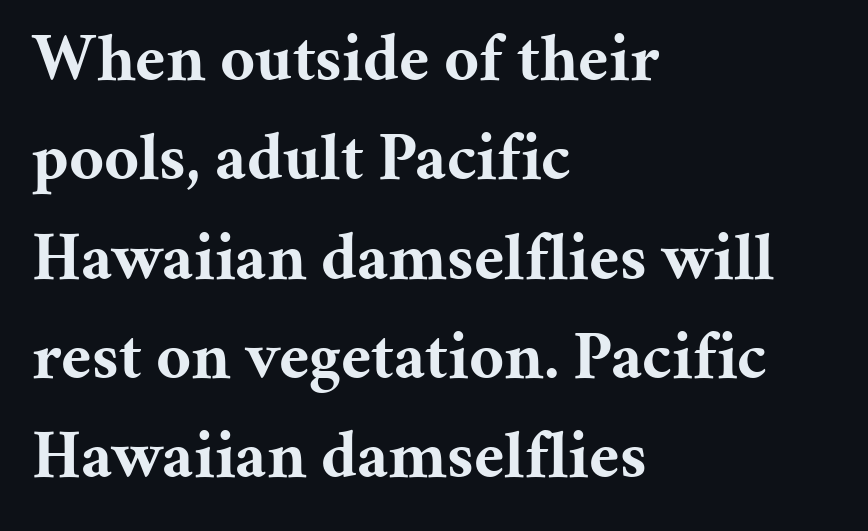
Default kerning and tracking; the words read as compact shapes. The type sits square on the baseline with zero lean. Rows of type keep a routine distance in the vertical direction. You can tell from the footed stems that serif type was used. Each line starts at the same left margin while the right side varies.
